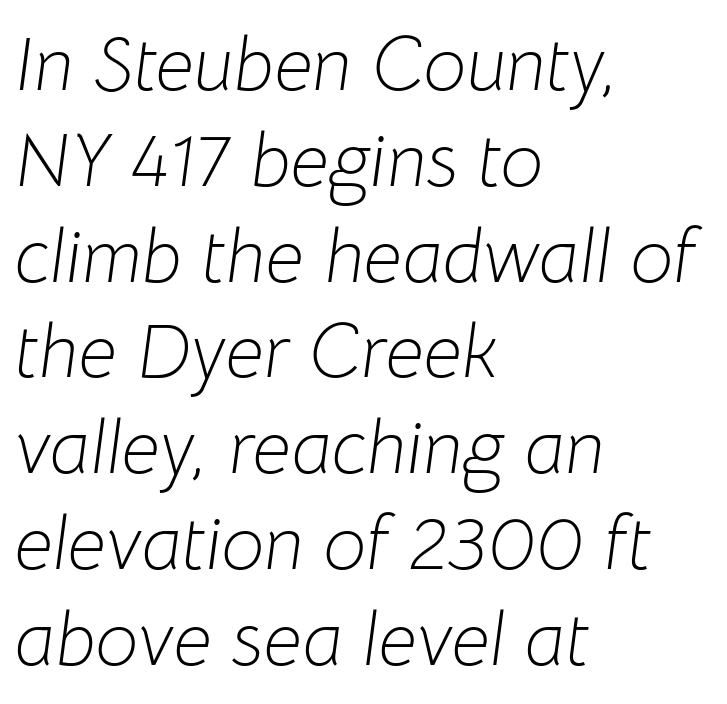
The image shows 76 px light type, italic (leaning right); set left-aligned, normal line spacing (1.26x), normal letter spacing, not underlined; low stroke contrast and a medium x-height.
